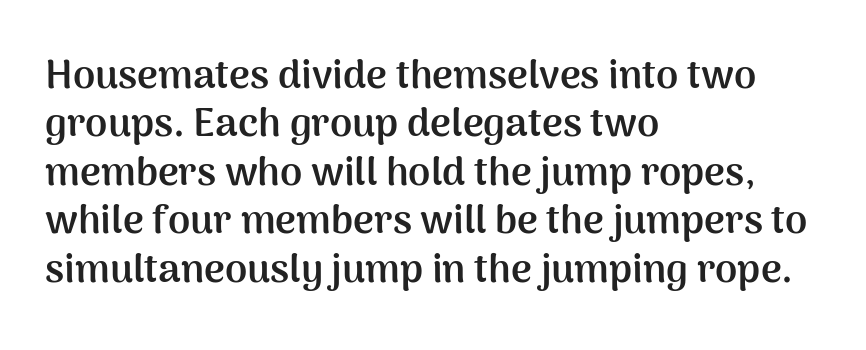
Unlike italic type, these characters show no tilt at all. Default kerning and tracking; the words read as compact shapes. One-word summary of the alignment: left. Is this a fixed-width face? No — the glyphs have proportional, varying widths. The rendering shows plain stroke endings on the letterforms — a sans-serif design. Any mark beneath the type? The region is blank.
